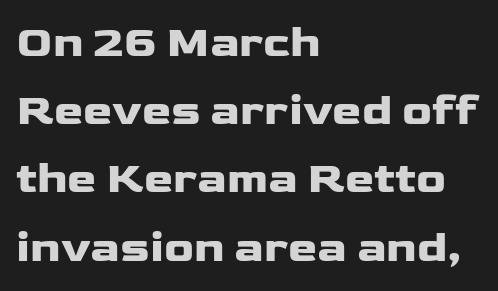
{"serif": "no", "italic": "no", "bold": "yes", "weight": "heavy", "width": "wide", "stroke_contrast": "low", "x_height": "medium", "monospaced": "no", "underline": "no", "align": "left", "line_spacing": "normal", "line_spacing_ratio": 1.55, "letter_spacing": "normal", "letter_spacing_em": 0.0, "glyph_px": 44}
